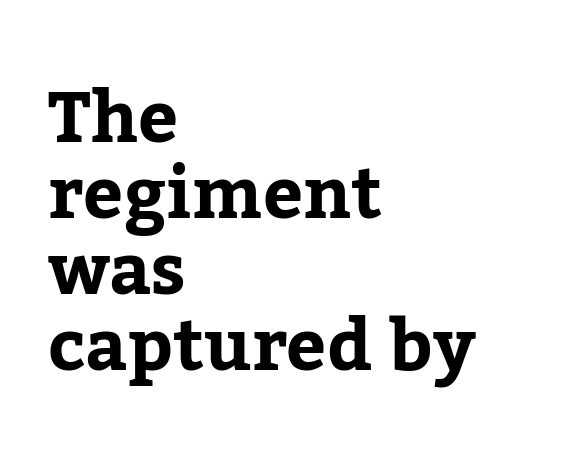
You can tell it's not italic because the verticals are truly vertical. Reading down the column, the eye jumps only a short way to each next line. Character widths vary here, with narrow letters taking less room than wide ones. You can tell from the footed stems that serif type was used. No word sits above an underline. There is no visible air inserted between adjacent glyphs.
